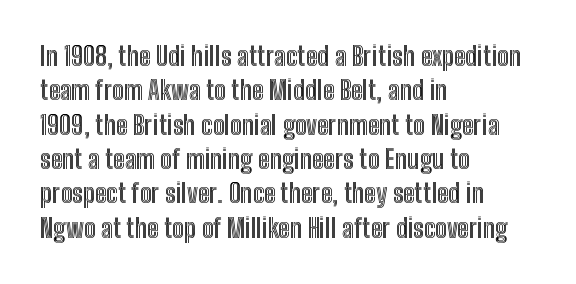
Here the glyphs are tracked normally, forming tight word shapes. Notice how the passage keeps a crisp vertical edge on the left only. A normal amount of white space separates one row of letters from the next. The string is rendered with underlining switched off.
